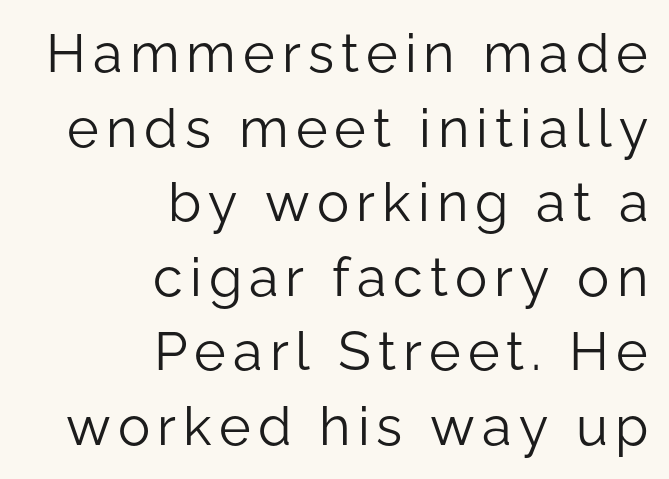
Examine the stroke ends and you'll find no serifs. Notice how descenders clear the ascenders below comfortably — that's standard leading. Honestly, there is no underline to notice here at all. This is the regular roman posture of the typeface. The compositor pushed each line to the right boundary. The letterforms sit at book weight or below.
